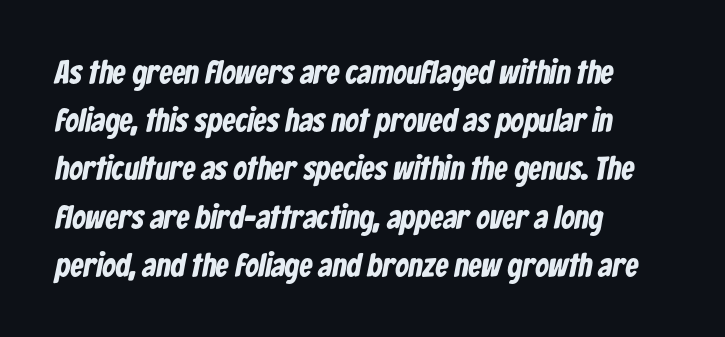
Q: Is the text bold? A: Yes.
Q: Is the typeface a serif or a sans-serif typeface? A: Sans-serif.
Q: Is the text underlined? A: No.
Q: How is the paragraph aligned? A: Left-aligned.
Q: Is the spacing between letters normal or unusually wide? A: Normal.
Q: Is the spacing between lines tight, normal or loose? A: Normal.
Q: Width (condensed, normal, or wide)? A: Condensed.
Q: Stroke contrast? A: Low.
Q: x-height? A: Medium.
Q: Monospaced? A: No.
